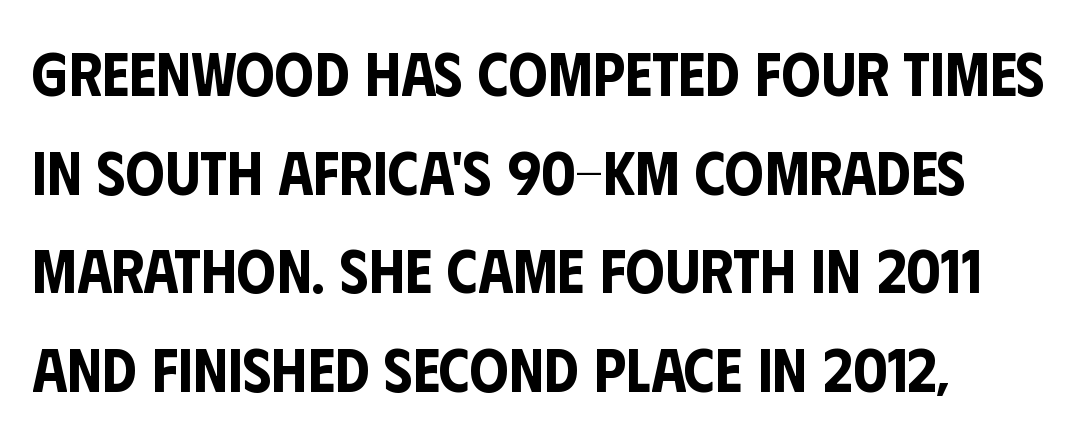
Vertical strokes here are truly vertical. Look at the tracking — it's just the regular setting, nothing added. Does the leading feel generous? No, just average. This is sans-serif lettering, the kind often seen on screens and signage. Is this a fixed-width face? No — the glyphs have proportional, varying widths. Descenders are the only things crossing below the line.
